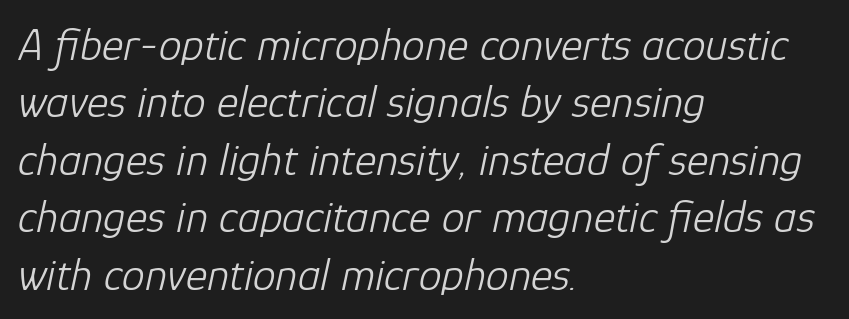
Q: Is the text bold? A: No.
Q: Is the text italic (slanted)? A: Yes, it leans right by about 12 degrees.
Q: Is the text underlined? A: No.
Q: How is the paragraph aligned? A: Left-aligned.
Q: Is the spacing between letters normal or unusually wide? A: Normal.
Q: Is the spacing between lines tight, normal or loose? A: Normal.
Q: Width (condensed, normal, or wide)? A: Normal.
Q: Stroke contrast? A: Low.
Q: x-height? A: Medium.
Q: Monospaced? A: No.
